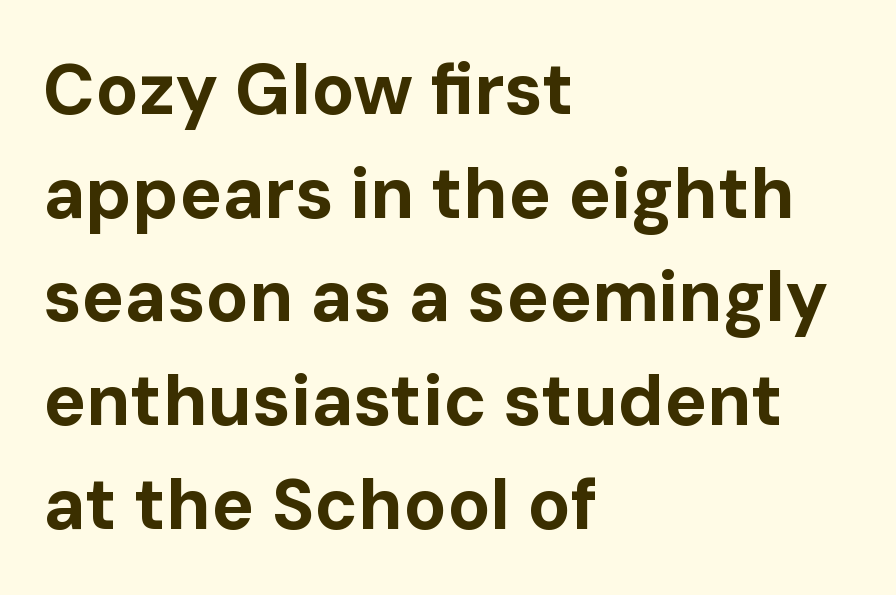
Q: Is the text bold? A: Yes.
Q: Is the text italic (slanted)? A: No, it is upright.
Q: Is the typeface a serif or a sans-serif typeface? A: Sans-serif.
Q: Is the text underlined? A: No.
Q: How is the paragraph aligned? A: Left-aligned.
Q: Is the spacing between letters normal or unusually wide? A: Normal.
Q: Is the spacing between lines tight, normal or loose? A: Normal.
Q: Width (condensed, normal, or wide)? A: Normal.
Q: Stroke contrast? A: Low.
Q: x-height? A: Medium.
Q: Monospaced? A: No.
